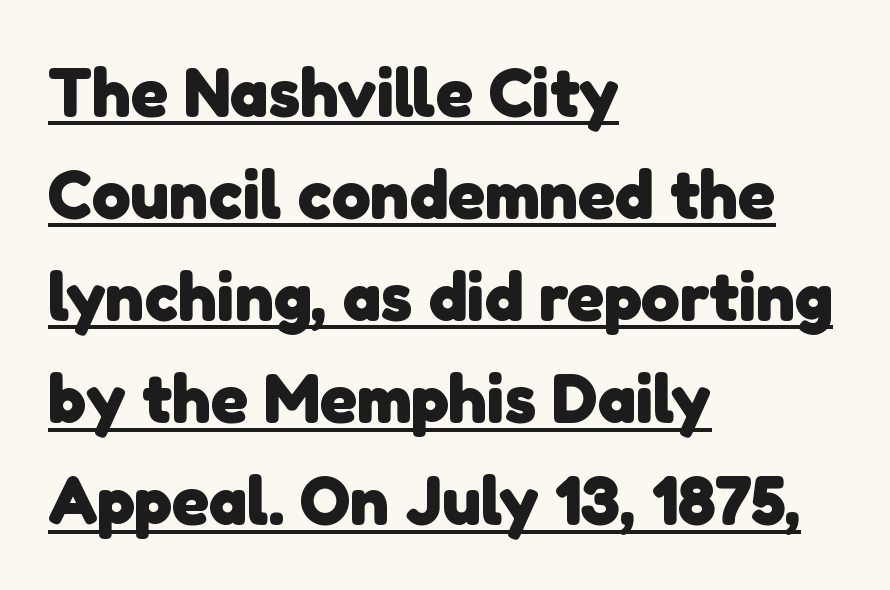
The face used here is proportionally spaced, like ordinary book or web type. You can tell from the bare stems that sans-serif type was used. Typographic density is high because the face is bold. Quick note: underline on. Is the letter spacing exaggerated? No — it looks like the ordinary default.
